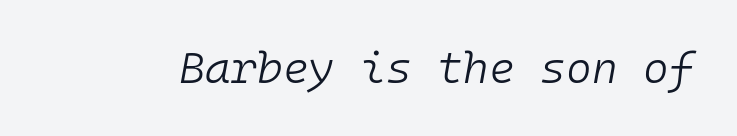
The image shows 44 px light type, italic (leaning right), monospaced; set normal letter spacing, not underlined; low stroke contrast and a medium x-height.
